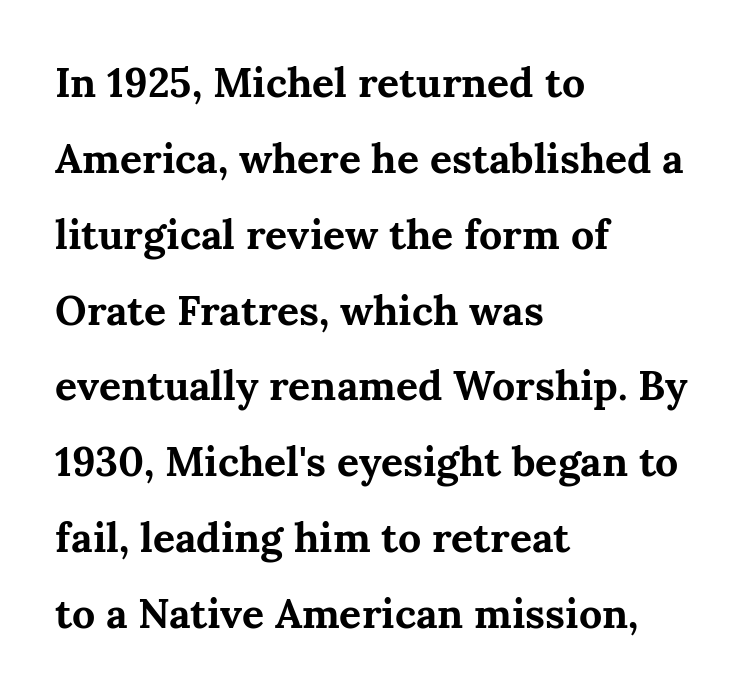
The image shows 41 px bold serif type, upright; set left-aligned, line spacing 1.85x, normal letter spacing, not underlined; medium stroke contrast and a medium x-height.
